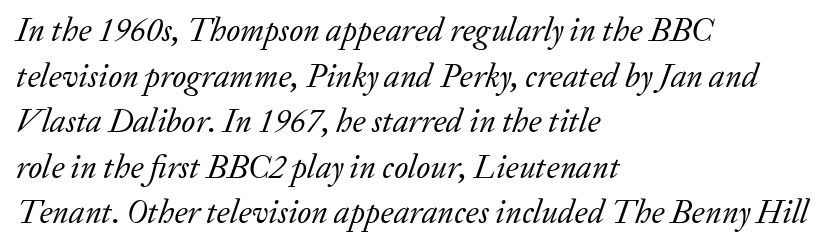
Q: Is the text bold? A: No.
Q: Is the text italic (slanted)? A: Yes, it leans right by about 20 degrees.
Q: Is the typeface a serif or a sans-serif typeface? A: Serif.
Q: Is the text underlined? A: No.
Q: How is the paragraph aligned? A: Left-aligned.
Q: Is the spacing between letters normal or unusually wide? A: Normal.
Q: Is the spacing between lines tight, normal or loose? A: Normal.
Q: Width (condensed, normal, or wide)? A: Normal.
Q: Stroke contrast? A: Low.
Q: x-height? A: Medium.
Q: Monospaced? A: No.
